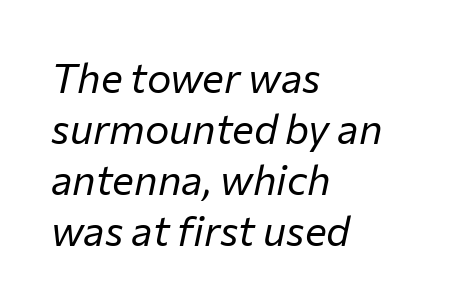
The image shows 41 px regular-weight type, italic (leaning right); set left-aligned, line spacing 1.24x, normal letter spacing, not underlined; low stroke contrast and a medium x-height.
